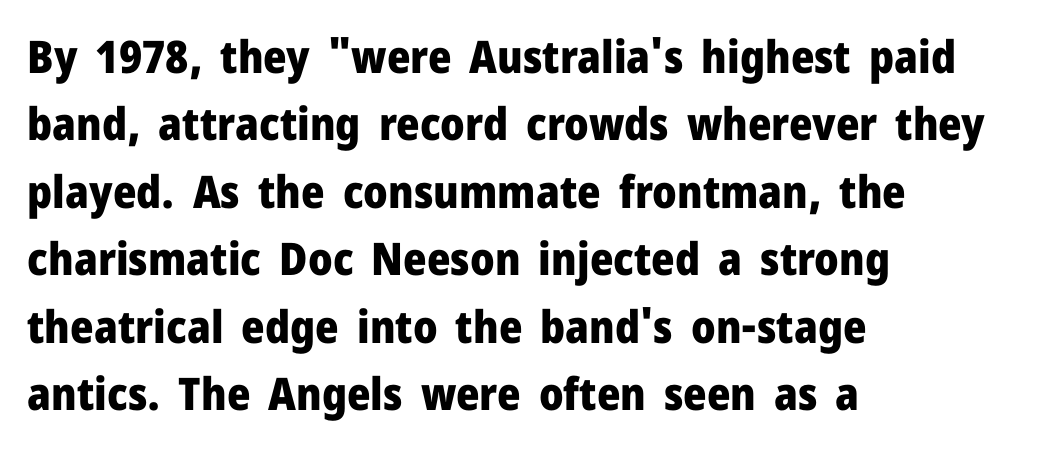
{"serif": "no", "italic": "no", "bold": "yes", "weight": "heavy", "width": "normal", "stroke_contrast": "low", "x_height": "medium", "monospaced": "no", "underline": "no", "align": "left", "line_spacing": "normal", "line_spacing_ratio": 1.5, "letter_spacing": "normal", "letter_spacing_em": 0.0, "glyph_px": 45}
